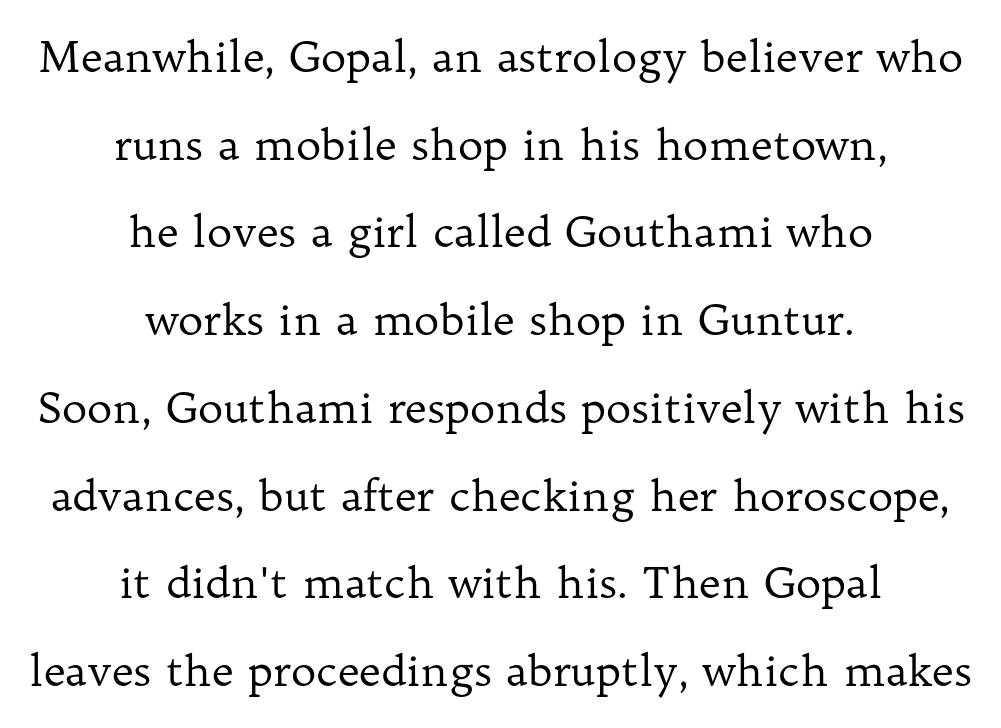
{"serif": "yes", "italic": "no", "bold": "no", "weight": "regular", "width": "normal", "stroke_contrast": "low", "x_height": "medium", "monospaced": "no", "underline": "no", "align": "center", "line_spacing": "loose", "line_spacing_ratio": 2.04, "letter_spacing": "normal", "letter_spacing_em": 0.0, "glyph_px": 43}
